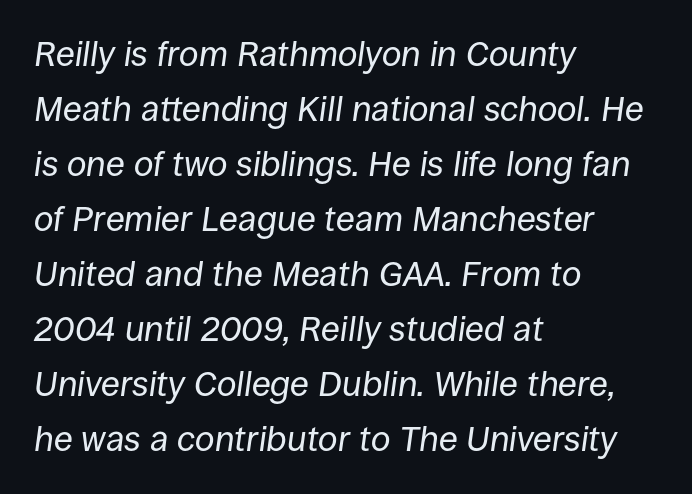
{"italic": "yes", "lean": "right", "slant_degrees": 8, "bold": "no", "weight": "regular", "width": "normal", "stroke_contrast": "low", "x_height": "large", "monospaced": "no", "underline": "no", "align": "left", "line_spacing": "normal", "line_spacing_ratio": 1.57, "letter_spacing": "normal", "letter_spacing_em": 0.0, "glyph_px": 35}
